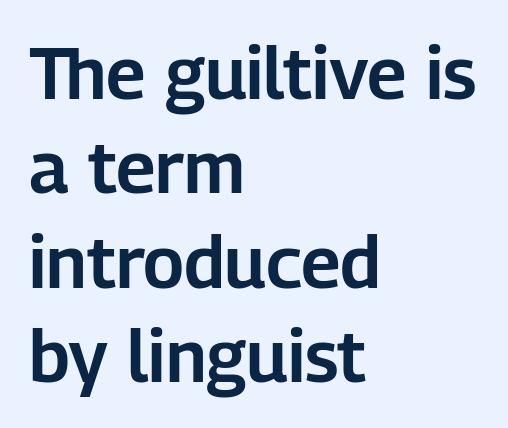
The image shows 72 px sans-serif type, upright; set left-aligned, normal line spacing (1.31x), normal letter spacing, not underlined; low stroke contrast and a medium x-height.
